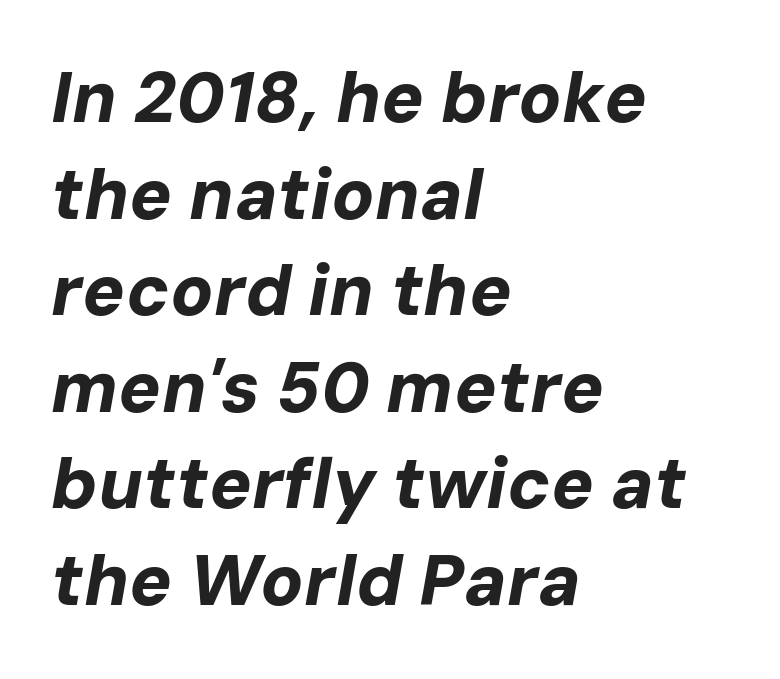
Q: Is the text bold? A: Yes.
Q: Is the text italic (slanted)? A: Yes, it leans right by about 10 degrees.
Q: Is the text underlined? A: No.
Q: How is the paragraph aligned? A: Left-aligned.
Q: Is the spacing between letters normal or unusually wide? A: Normal.
Q: Is the spacing between lines tight, normal or loose? A: Normal.
Q: Width (condensed, normal, or wide)? A: Normal.
Q: Stroke contrast? A: Low.
Q: x-height? A: Medium.
Q: Monospaced? A: No.
